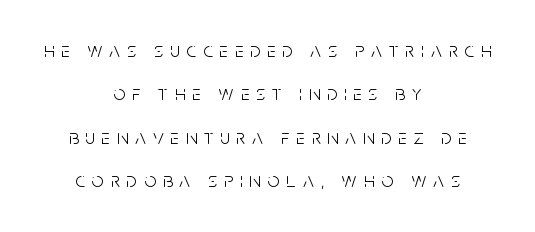
Whoever set this chose breathing room over compactness in the vertical rhythm. The font sits on the lighter half of the weight spectrum, regular included. The tracking reads as deliberately expanded to a designer's eye. Unmarked baselines from the first word to the last. The specimen reads as upright at a glance. Layout note: lines centered.
